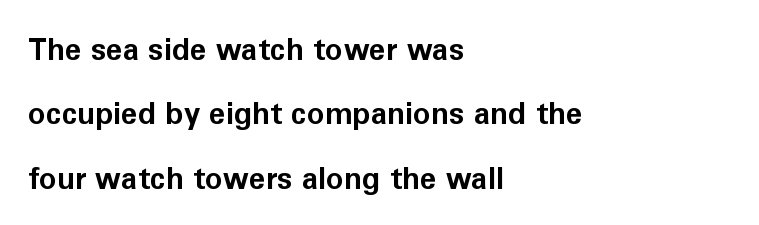
{"serif": "no", "italic": "no", "bold": "yes", "weight": "bold", "width": "normal", "stroke_contrast": "low", "x_height": "medium", "monospaced": "no", "underline": "no", "align": "left", "line_spacing": "loose", "line_spacing_ratio": 2.15, "letter_spacing": "normal", "letter_spacing_em": 0.0, "glyph_px": 30}
